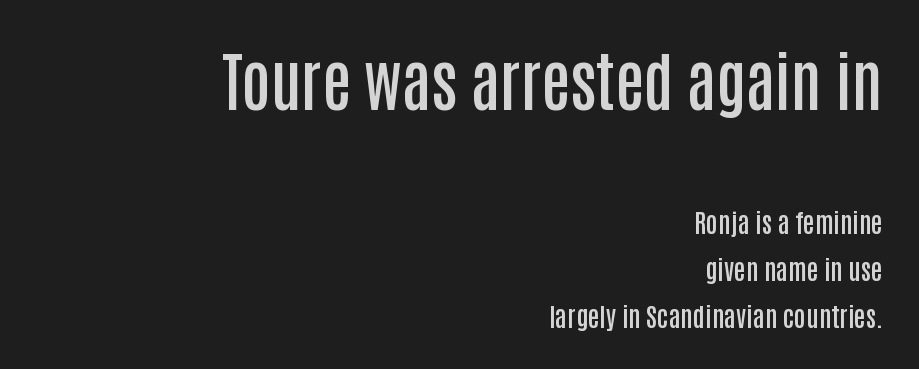
{"serif": "no", "italic": "no", "bold": "semi", "weight": "semibold", "width": "condensed", "stroke_contrast": "low", "x_height": "large", "monospaced": "no", "underline": "no", "align": "right", "line_spacing_ratio": 1.81, "letter_spacing": "normal", "letter_spacing_em": 0.0, "larger_block": "first", "size_ratio": 2.46, "glyph_px": 64}
